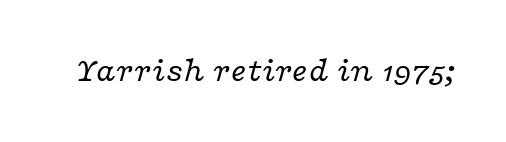
{"serif": "yes", "italic": "yes", "lean": "right", "slant_degrees": 16, "bold": "no", "weight": "regular", "width": "wide", "stroke_contrast": "low", "x_height": "medium", "monospaced": "no", "underline": "no", "letter_spacing": "normal", "letter_spacing_em": 0.0, "glyph_px": 34}
